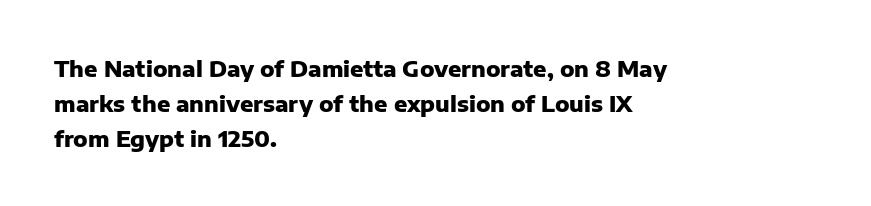
One-word summary of the alignment: left. Characters remain perfectly vertical along every line. Words float on clear page, feet unadorned. Look at the tracking — it's just the regular setting, nothing added.
